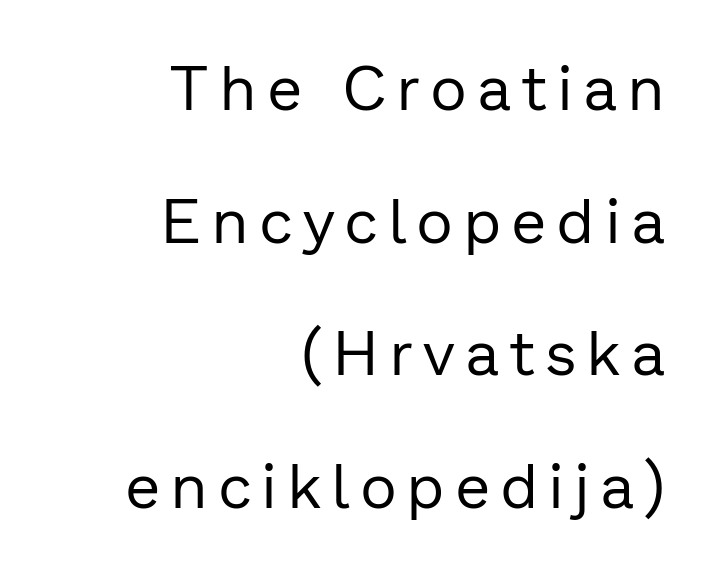
The image shows 62 px regular-weight sans-serif type, upright; set right-aligned, loose line spacing (2.14x), not underlined; low stroke contrast and a medium x-height.
